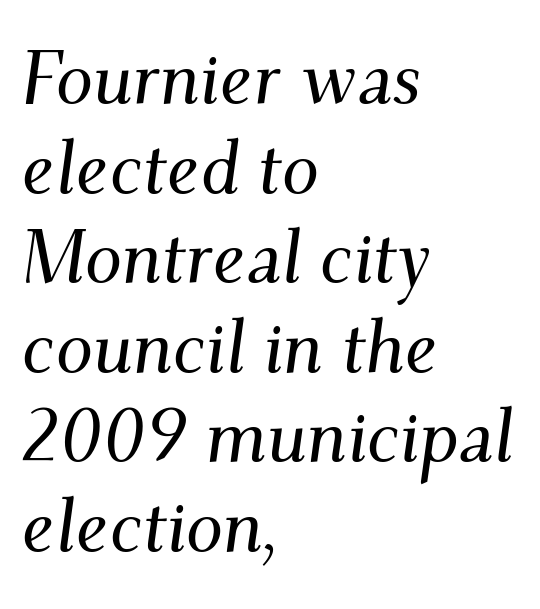
Q: Is the text italic (slanted)? A: Yes, it leans right by about 9 degrees.
Q: Is the typeface a serif or a sans-serif typeface? A: Serif.
Q: Is the text underlined? A: No.
Q: How is the paragraph aligned? A: Left-aligned.
Q: Is the spacing between letters normal or unusually wide? A: Normal.
Q: Width (condensed, normal, or wide)? A: Normal.
Q: Stroke contrast? A: Medium.
Q: x-height? A: Small.
Q: Monospaced? A: No.
